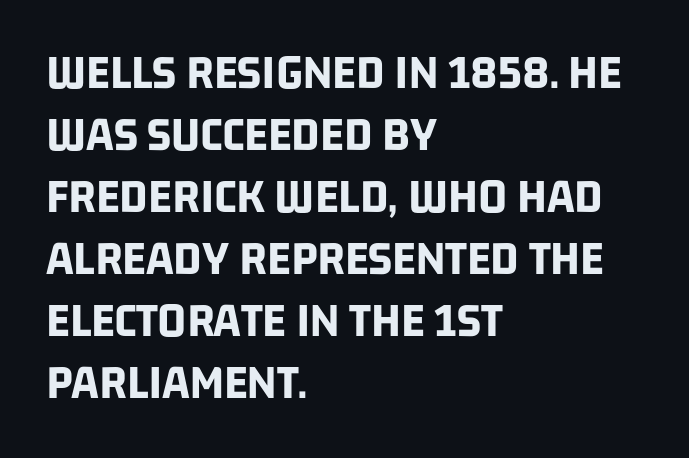
{"serif": "no", "bold": "yes", "weight": "bold", "width": "condensed", "stroke_contrast": "low", "x_height": "large", "monospaced": "no", "underline": "no", "align": "left", "line_spacing_ratio": 1.24, "letter_spacing": "normal", "letter_spacing_em": 0.0, "glyph_px": 50}
